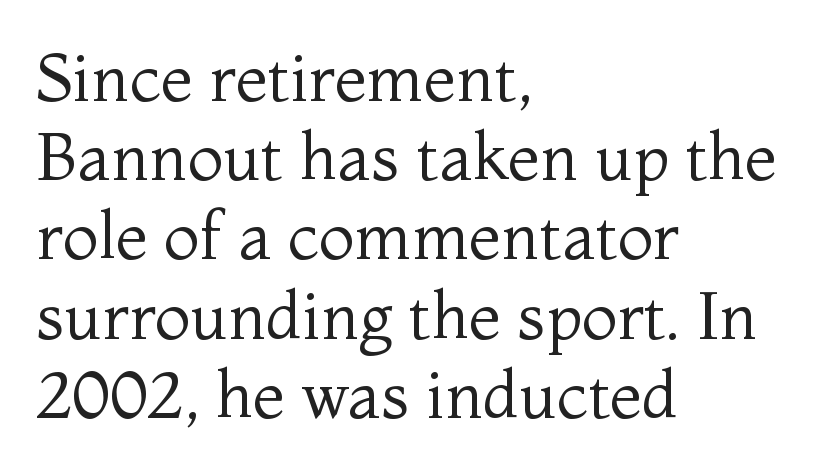
Ordinary non-slanted type is in use. The rendering anchors every line to the left-hand side. Plain, unruled lines of type. Spacing verdict: proportional, widths tailored to each character. The font is comparable to plain body text, perhaps lighter. Nothing unusual about the tracking: characters are spaced as the font intends.
